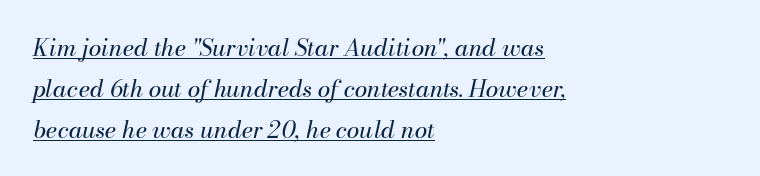
Each word holds together tightly as a unit, with standard inter-letter gaps. The typography opts for an oblique posture over an upright one. Short and long lines alike share a common starting point at left. Is the type heavy? It reads as light-to-regular instead. Looks like someone drew a line under every word here.
